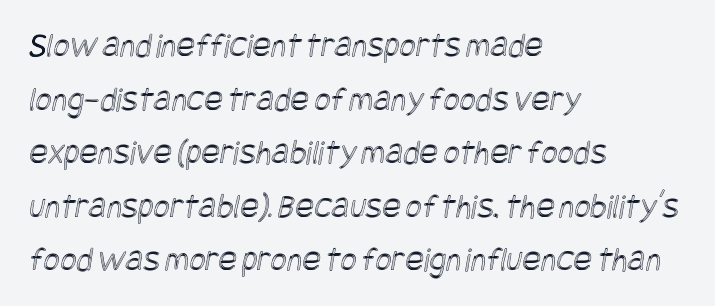
The area under the type is left untouched. You could call the tracking neutral — neither tight nor loose. The rendering uses a moderate line-height, typical for paragraphs. One-word summary of the alignment: left.
